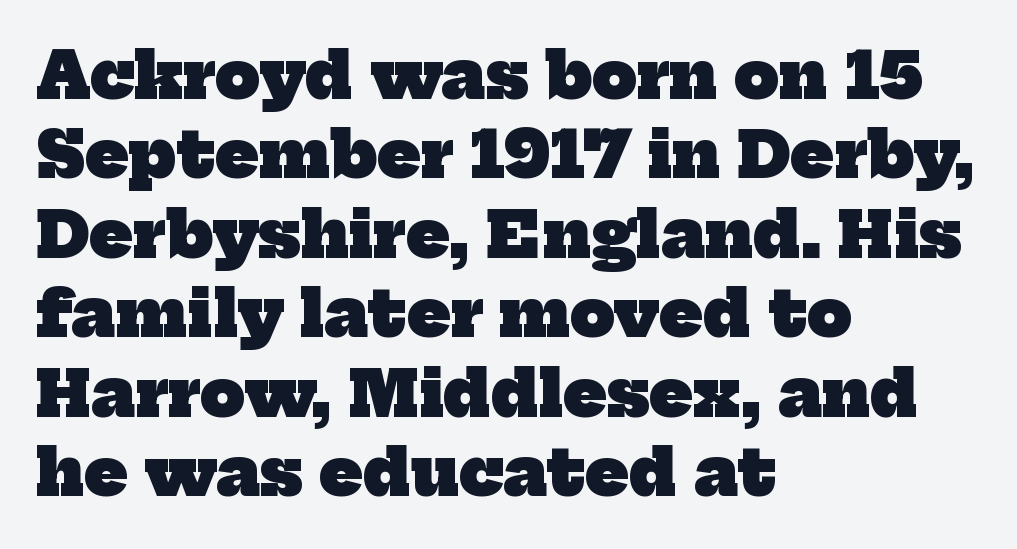
Q: Is the text bold? A: Yes.
Q: Is the typeface a serif or a sans-serif typeface? A: Serif.
Q: Is the text underlined? A: No.
Q: How is the paragraph aligned? A: Left-aligned.
Q: Is the spacing between letters normal or unusually wide? A: Normal.
Q: Is the spacing between lines tight, normal or loose? A: Normal.
Q: Width (condensed, normal, or wide)? A: Normal.
Q: Stroke contrast? A: Low.
Q: x-height? A: Medium.
Q: Monospaced? A: No.
